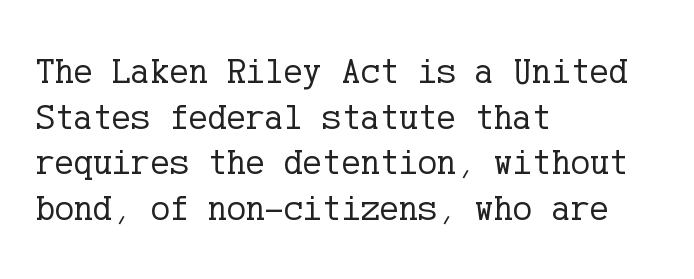
The font sits on the lighter half of the weight spectrum, regular included. The rendering keeps characters at their native spacing. The lettering holds an erect, upright posture throughout. A typesetter would call this leading conventional body-copy spacing.
